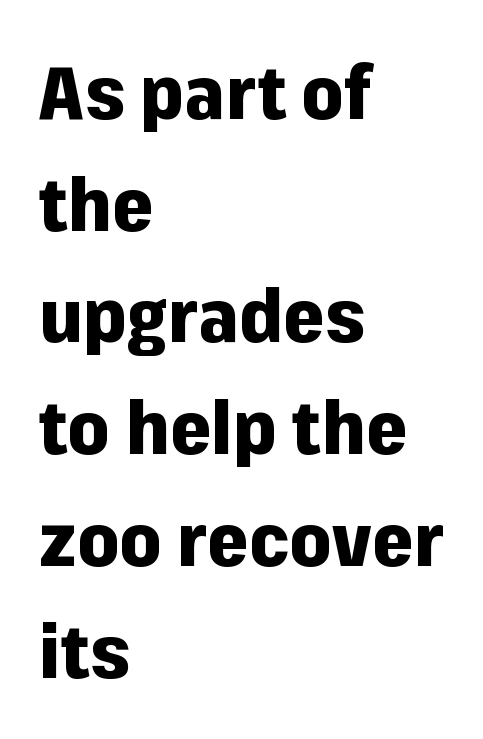
The image shows 74 px heavy sans-serif type, upright; set left-aligned, normal line spacing (1.51x), normal letter spacing, not underlined; low stroke contrast and a medium x-height.
